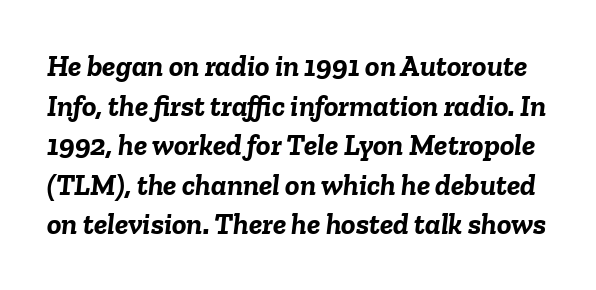
The typography opts for an oblique posture over an upright one. Emphasis by weight is at full strength: bold. Leading matches the norm, producing a regular column. The passage shown is not underscored anywhere. A typesetter would call this proportional, since set widths differ per character.
